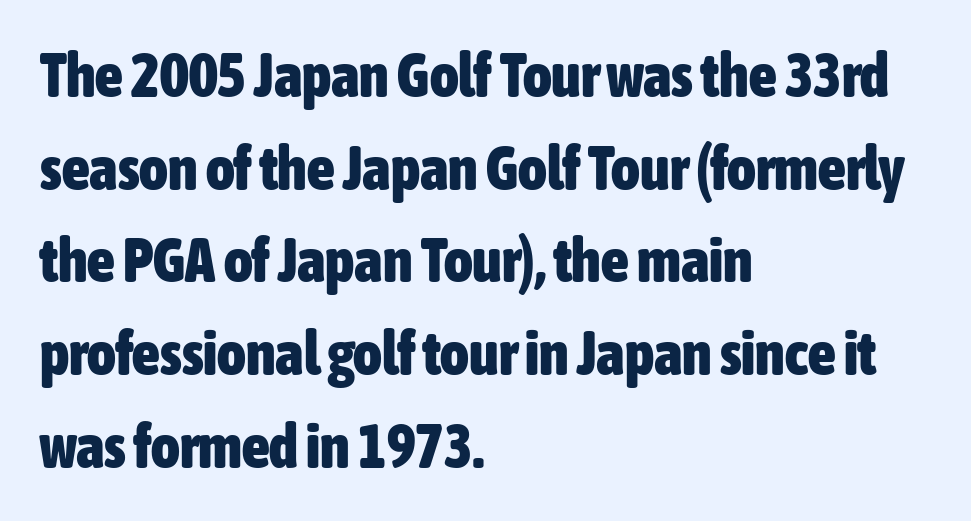
Q: Is the text bold? A: Yes.
Q: Is the text italic (slanted)? A: No, it is upright.
Q: Is the typeface a serif or a sans-serif typeface? A: Sans-serif.
Q: Is the text underlined? A: No.
Q: How is the paragraph aligned? A: Left-aligned.
Q: Is the spacing between letters normal or unusually wide? A: Normal.
Q: Is the spacing between lines tight, normal or loose? A: Normal.
Q: Width (condensed, normal, or wide)? A: Condensed.
Q: Stroke contrast? A: Low.
Q: x-height? A: Medium.
Q: Monospaced? A: No.
